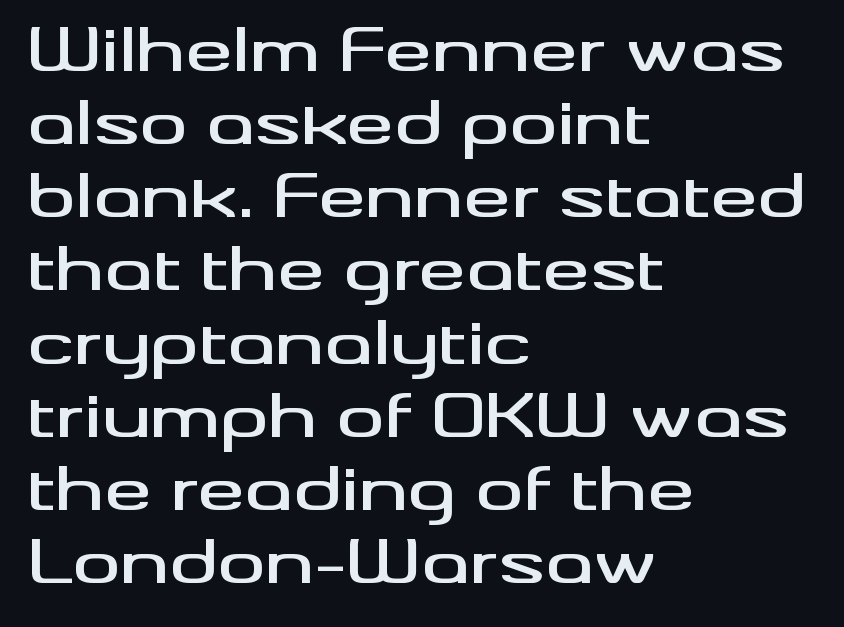
Q: Is the text italic (slanted)? A: No, it is upright.
Q: Is the typeface a serif or a sans-serif typeface? A: Sans-serif.
Q: Is the text underlined? A: No.
Q: How is the paragraph aligned? A: Left-aligned.
Q: Is the spacing between letters normal or unusually wide? A: Normal.
Q: Width (condensed, normal, or wide)? A: Wide.
Q: Stroke contrast? A: Medium.
Q: x-height? A: Small.
Q: Monospaced? A: No.
